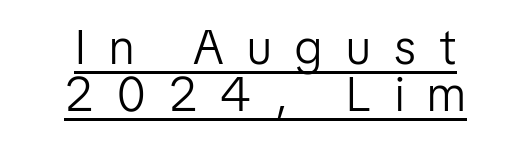
{"serif": "no", "italic": "no", "bold": "no", "weight": "light", "width": "normal", "stroke_contrast": "low", "x_height": "medium", "monospaced": "no", "underline": "yes", "align": "center", "line_spacing": "tight", "line_spacing_ratio": 0.97, "letter_spacing": "wide", "letter_spacing_em": 0.49, "glyph_px": 48}
